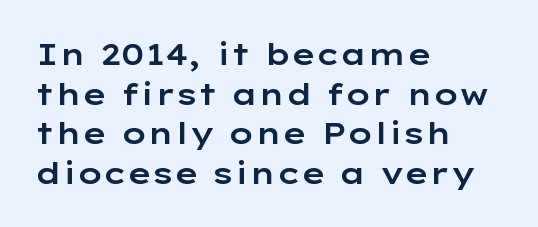
The image shows 30 px wide sans-serif type, upright; set left-aligned, normal line spacing (1.32x), normal letter spacing, not underlined; low stroke contrast and a medium x-height.
